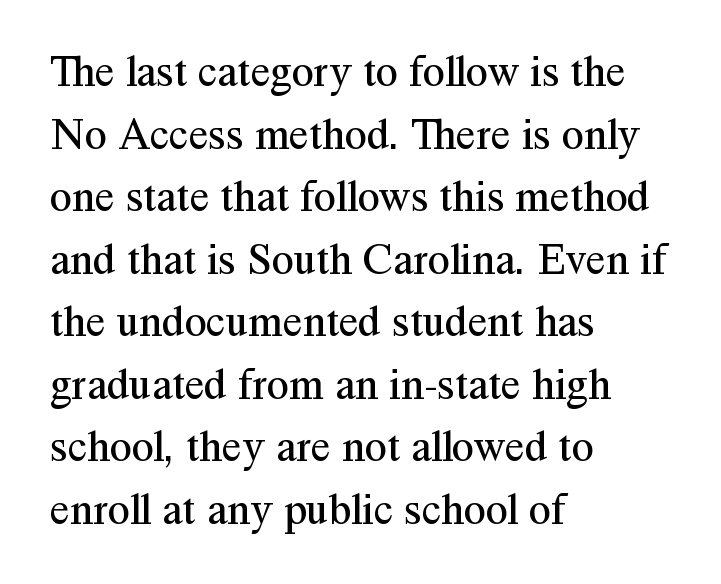
The image shows 45 px regular-weight serif type, upright; set left-aligned, normal line spacing (1.39x), normal letter spacing, not underlined; medium stroke contrast and a medium x-height.
